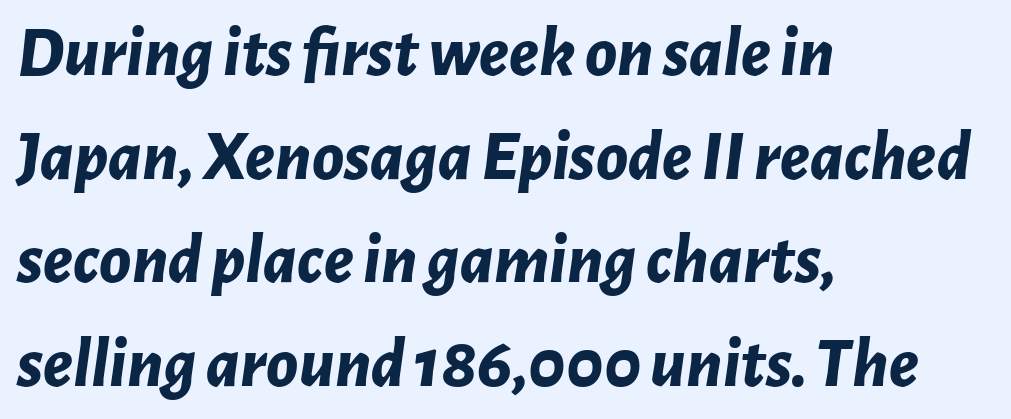
{"italic": "yes", "lean": "right", "slant_degrees": 7, "bold": "yes", "weight": "bold", "width": "normal", "stroke_contrast": "low", "x_height": "medium", "monospaced": "no", "underline": "no", "align": "left", "line_spacing": "normal", "line_spacing_ratio": 1.44, "letter_spacing": "normal", "letter_spacing_em": 0.0, "glyph_px": 72}
